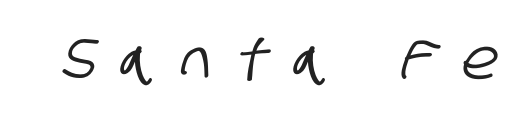
{"serif": "no", "width": "condensed", "stroke_contrast": "low", "x_height": "large", "monospaced": "no", "underline": "no", "letter_spacing": "wide", "letter_spacing_em": 0.45, "glyph_px": 55}
